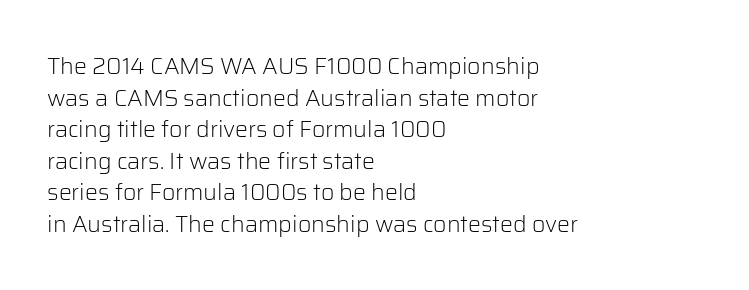
The strokes are not fattened; the text isn't bold. Beneath every word, the page is bare. Every row of glyphs begins at an identical x-position on the left. In terms of posture, this sample is upright.
